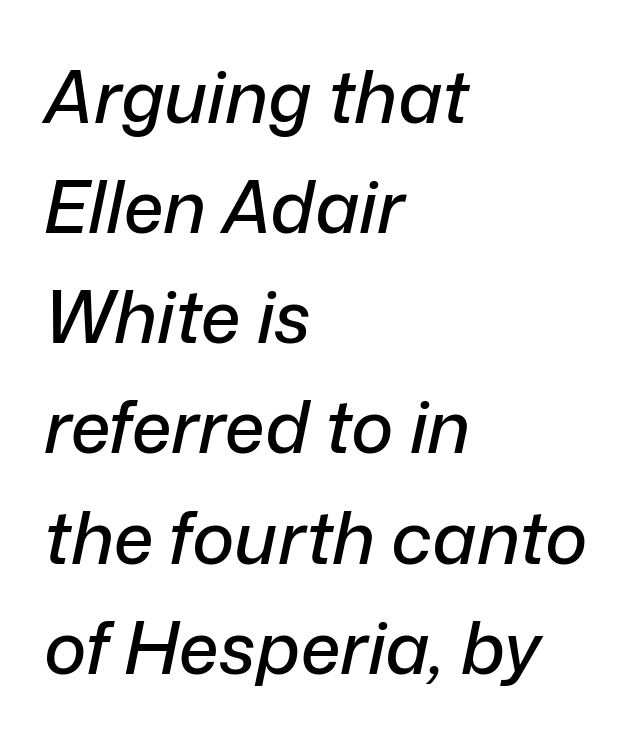
Q: Is the text italic (slanted)? A: Yes, it leans right by about 12 degrees.
Q: Is the text underlined? A: No.
Q: How is the paragraph aligned? A: Left-aligned.
Q: Is the spacing between letters normal or unusually wide? A: Normal.
Q: Is the spacing between lines tight, normal or loose? A: Normal.
Q: Width (condensed, normal, or wide)? A: Normal.
Q: Stroke contrast? A: Low.
Q: x-height? A: Medium.
Q: Monospaced? A: No.
